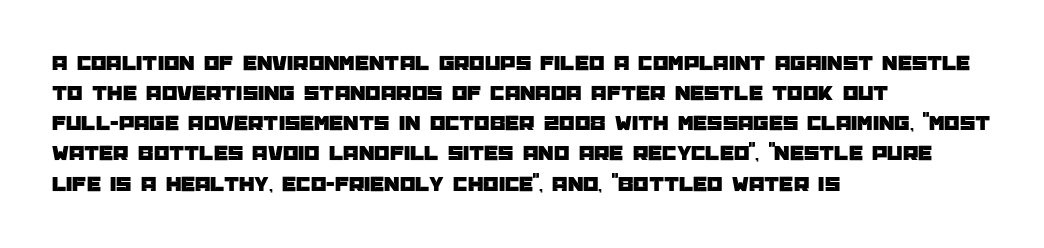
The image shows 22 px text type, upright; set left-aligned, normal line spacing (1.37x), normal letter spacing, not underlined.
